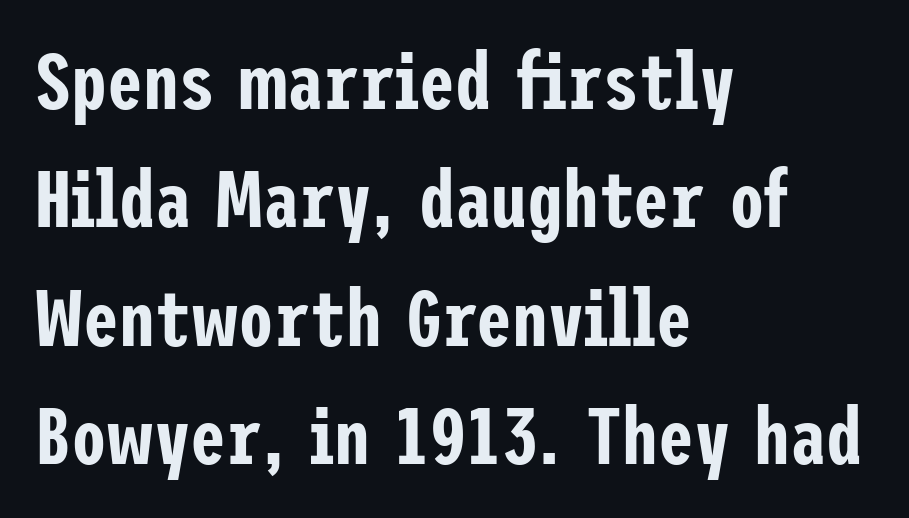
The image shows 80 px condensed sans-serif type, upright; set left-aligned, normal line spacing (1.48x), normal letter spacing, not underlined; low stroke contrast and a medium x-height.
